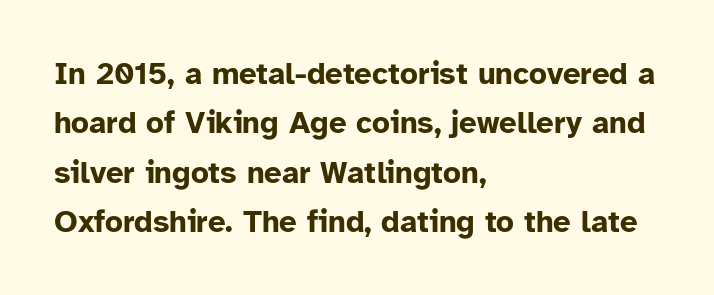
Q: Is the text bold? A: Yes.
Q: Is the text italic (slanted)? A: No, it is upright.
Q: Is the typeface a serif or a sans-serif typeface? A: Sans-serif.
Q: Is the text underlined? A: No.
Q: How is the paragraph aligned? A: Left-aligned.
Q: Is the spacing between letters normal or unusually wide? A: Normal.
Q: Is the spacing between lines tight, normal or loose? A: Normal.
Q: Width (condensed, normal, or wide)? A: Normal.
Q: Stroke contrast? A: Low.
Q: x-height? A: Medium.
Q: Monospaced? A: No.
